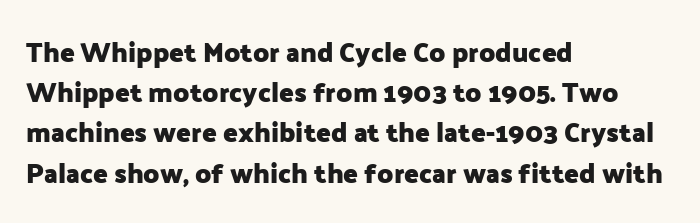
The rag falls on the right side of this text block. The axis of the letterforms is exactly vertical. Descender tails drop into unmarked territory. Inter-character spacing is left at the font's built-in metrics. Heavy, bold letterforms.
